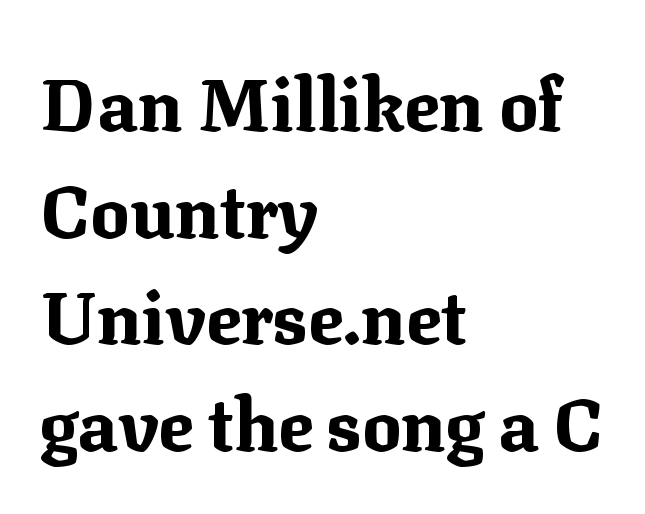
{"serif": "yes", "italic": "no", "bold": "yes", "weight": "bold", "width": "normal", "stroke_contrast": "medium", "x_height": "medium", "monospaced": "no", "underline": "no", "align": "left", "line_spacing": "normal", "line_spacing_ratio": 1.46, "letter_spacing": "normal", "letter_spacing_em": 0.0, "glyph_px": 73}
